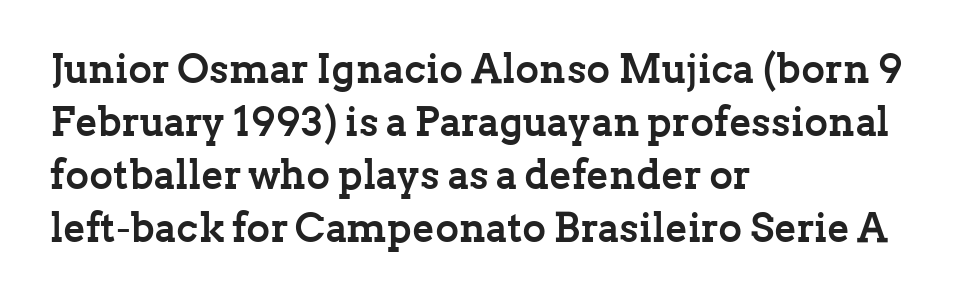
A typesetter would call this zero additional tracking. Strong, thick strokes mark this as bold type. Here the designer chose a conventional face with non-uniform glyph widths. A roman cut, with each character standing at attention. The passage is arranged the way most books set body copy — flush left.
